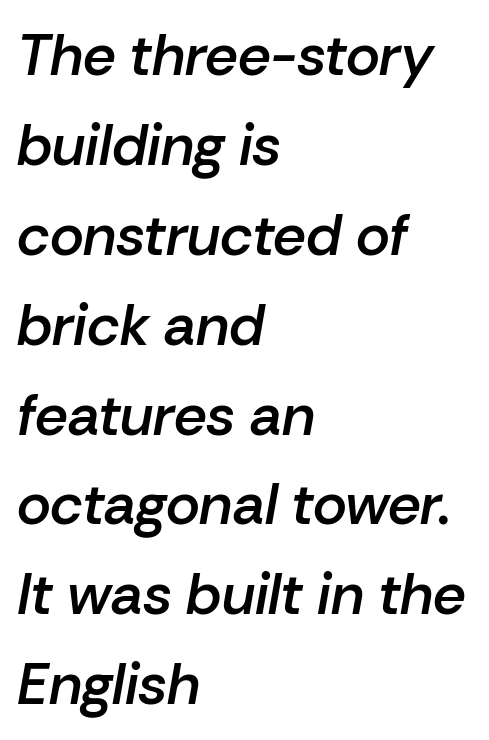
Q: Is the text bold? A: Semi-bold.
Q: Is the text italic (slanted)? A: Yes, it leans right by about 10 degrees.
Q: Is the text underlined? A: No.
Q: How is the paragraph aligned? A: Left-aligned.
Q: Is the spacing between letters normal or unusually wide? A: Normal.
Q: Is the spacing between lines tight, normal or loose? A: Normal.
Q: Width (condensed, normal, or wide)? A: Normal.
Q: Stroke contrast? A: Low.
Q: x-height? A: Medium.
Q: Monospaced? A: No.
